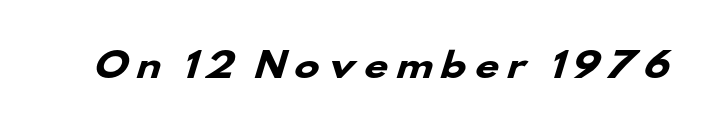
Q: Is the text bold? A: Yes.
Q: Is the typeface a serif or a sans-serif typeface? A: Sans-serif.
Q: Is the text underlined? A: No.
Q: Is the spacing between letters normal or unusually wide? A: Unusually wide.
Q: Width (condensed, normal, or wide)? A: Wide.
Q: Stroke contrast? A: Low.
Q: x-height? A: Small.
Q: Monospaced? A: No.
